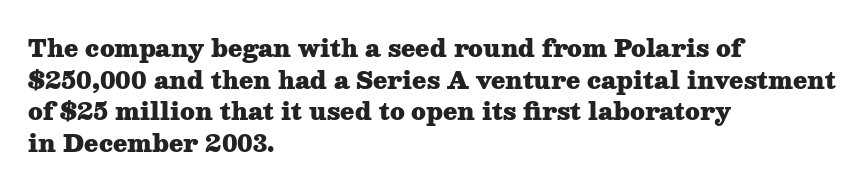
{"italic": "no", "bold": "yes", "underline": "no", "align": "left", "line_spacing": "normal", "line_spacing_ratio": 1.37, "letter_spacing": "normal", "letter_spacing_em": 0.0, "glyph_px": 23}
